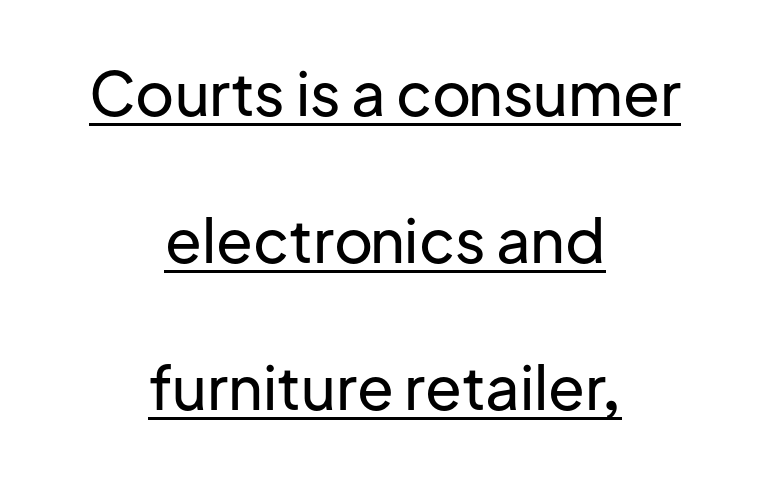
Q: Is the text italic (slanted)? A: No, it is upright.
Q: Is the typeface a serif or a sans-serif typeface? A: Sans-serif.
Q: Is the text underlined? A: Yes.
Q: How is the paragraph aligned? A: Centered.
Q: Is the spacing between letters normal or unusually wide? A: Normal.
Q: Is the spacing between lines tight, normal or loose? A: Loose.
Q: Width (condensed, normal, or wide)? A: Normal.
Q: Stroke contrast? A: Low.
Q: x-height? A: Medium.
Q: Monospaced? A: No.
